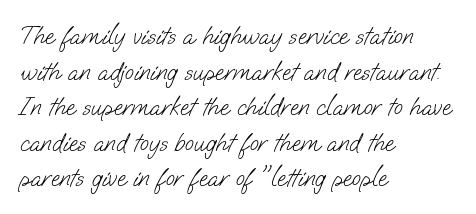
The horizontal fit of the characters is conventional and even. Quick note: interline space is typical. Reading down the block, your eye returns to a fixed left position each line. Compared with a typical body face, this is equally light or lighter still. Quick note: underline off.
